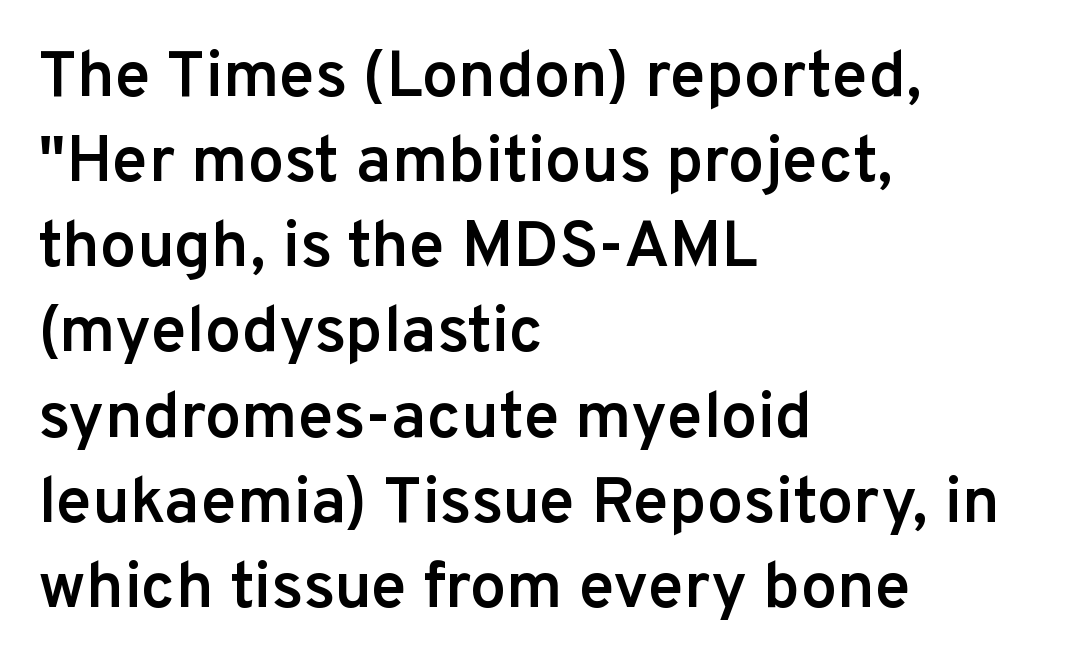
Each row of text sits above clean, open space. This sample uses a sans-serif face. Tracking value appears to be zero — textbook default spacing. The rendering anchors every line to the left-hand side.
